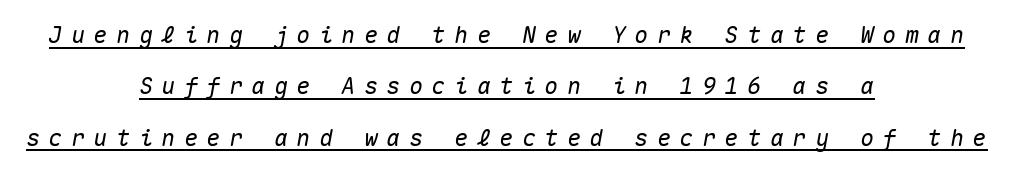
The image shows 23 px text type, italic (leaning right); set centered, loose line spacing (2.23x), unusually wide letter spacing (+0.38 em), underlined.
